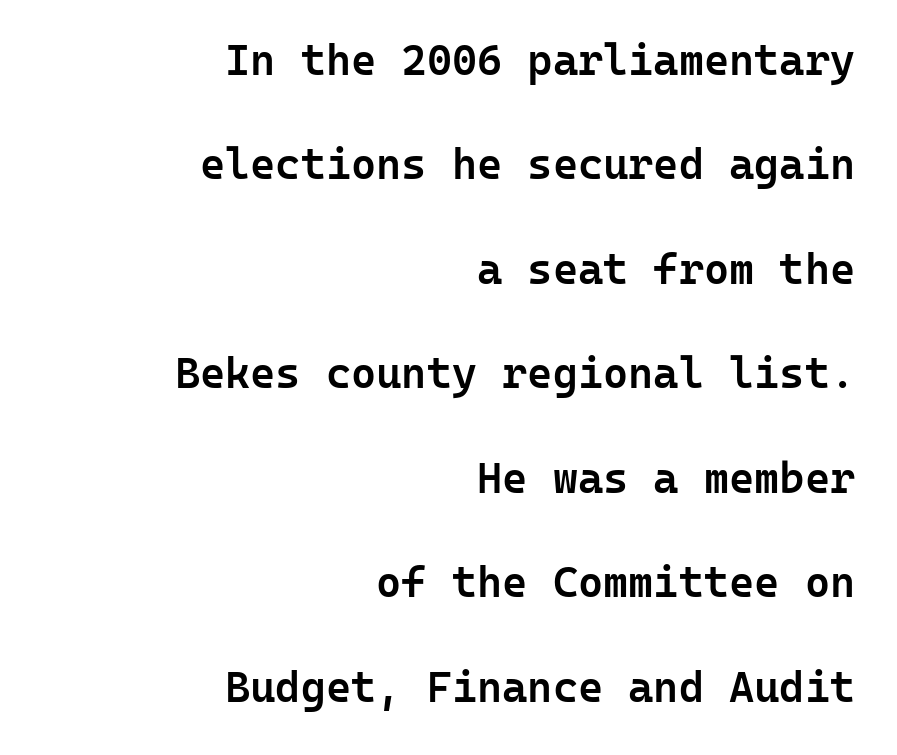
{"serif": "no", "italic": "no", "bold": "semi", "weight": "semibold", "width": "normal", "stroke_contrast": "low", "x_height": "medium", "monospaced": "yes", "underline": "no", "align": "right", "line_spacing": "loose", "line_spacing_ratio": 2.43, "letter_spacing": "normal", "letter_spacing_em": 0.0, "glyph_px": 43}
